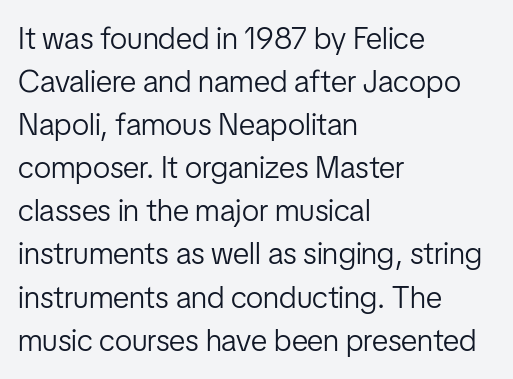
The image shows 31 px light, condensed sans-serif type, upright; set left-aligned, normal line spacing (1.39x), normal letter spacing, not underlined; low stroke contrast and a medium x-height.
